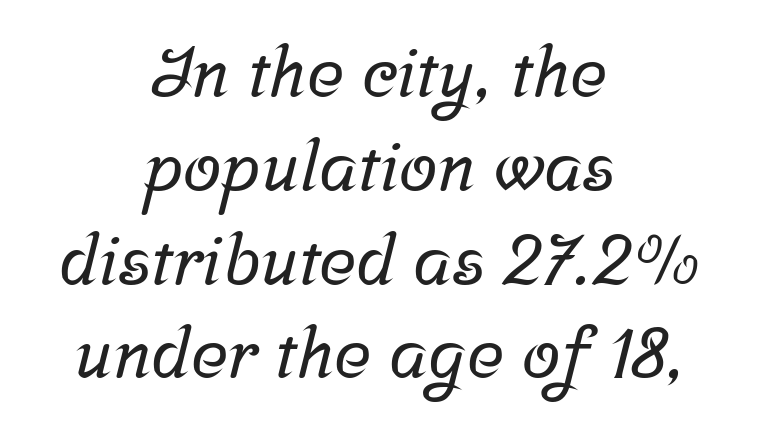
Anything drawn beneath the words? Only blank space. The compositor balanced each line on the midline. Does the leading feel generous? No, just average. Words appear dense and cohesive because spacing is normal.
